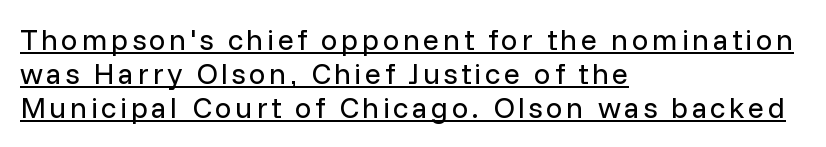
{"serif": "no", "italic": "no", "bold": "no", "weight": "regular", "width": "normal", "stroke_contrast": "low", "x_height": "medium", "monospaced": "no", "underline": "yes", "align": "left", "line_spacing": "tight", "line_spacing_ratio": 1.14, "glyph_px": 30}
